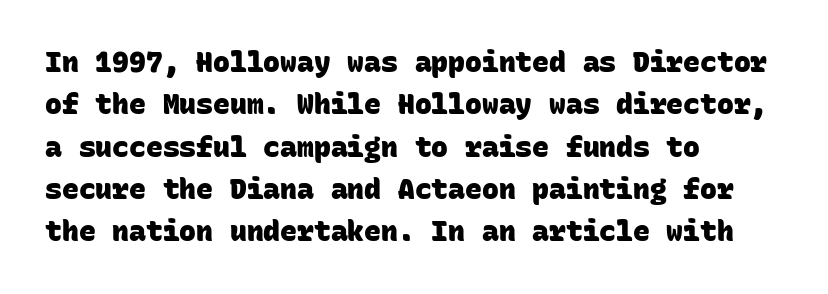
The image shows 28 px heavy sans-serif type, monospaced; set left-aligned, normal line spacing (1.51x), normal letter spacing, not underlined; low stroke contrast and a large x-height.
